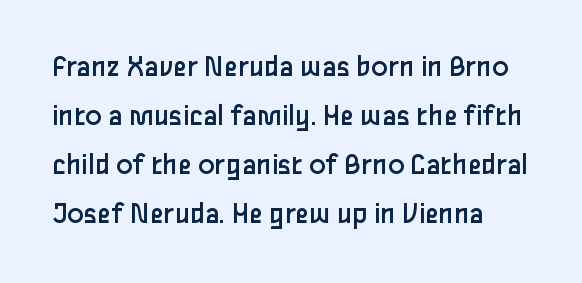
Q: Is the text bold? A: No.
Q: Is the text italic (slanted)? A: No, it is upright.
Q: Is the typeface a serif or a sans-serif typeface? A: Sans-serif.
Q: Is the text underlined? A: No.
Q: Is the spacing between letters normal or unusually wide? A: Normal.
Q: Is the spacing between lines tight, normal or loose? A: Normal.
Q: Width (condensed, normal, or wide)? A: Normal.
Q: Stroke contrast? A: Low.
Q: x-height? A: Medium.
Q: Monospaced? A: No.
